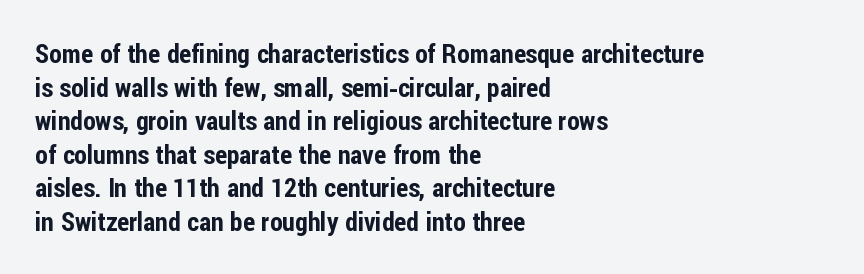
The zone under the glyphs is completely vacant. Line starts are locked; line ends wander. Look at the tracking — it's just the regular setting, nothing added. Horizontal bands of white between lines are of average thickness.
